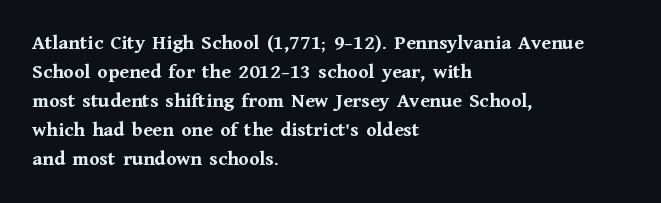
Q: Is the text bold? A: Yes.
Q: Is the text italic (slanted)? A: No, it is upright.
Q: Is the text underlined? A: No.
Q: How is the paragraph aligned? A: Left-aligned.
Q: Is the spacing between letters normal or unusually wide? A: Normal.
Q: Is the spacing between lines tight, normal or loose? A: Normal.
